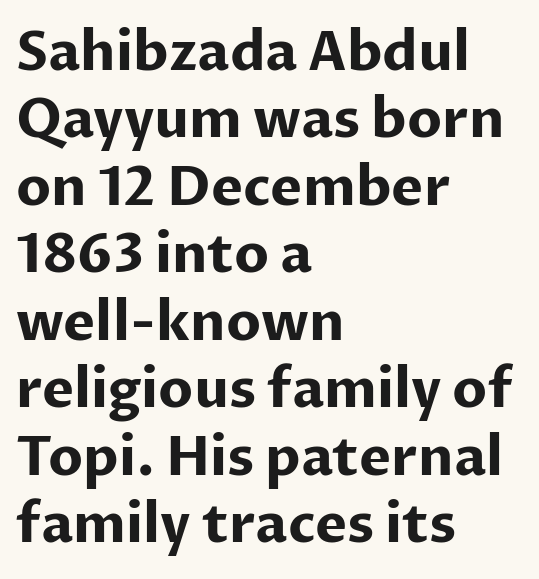
The image shows 54 px bold sans-serif type, upright; set left-aligned, normal line spacing (1.25x), normal letter spacing, not underlined; low stroke contrast and a medium x-height.
